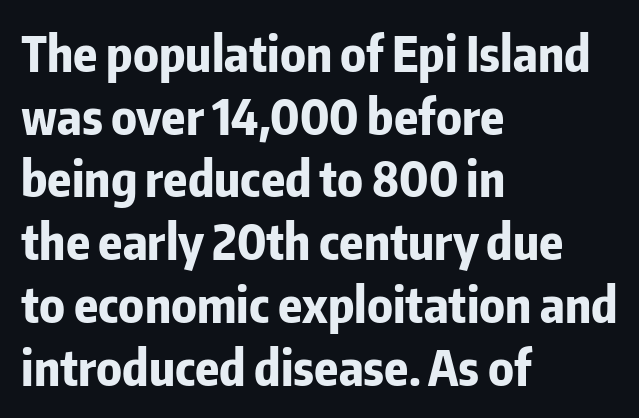
Short and long lines alike share a common starting point at left. Interline gaps are of average width in this sample. Designer's note — italics off, roman on. You'd pick this weight for a headline — it's a proper bold. The baseline area is clear. The passage shown is typeset with a sans-serif family.
